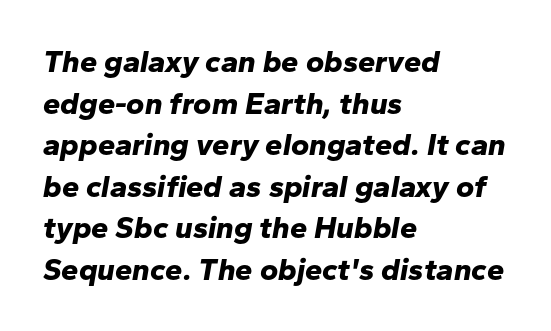
The image shows 31 px bold type, italic (leaning right); set left-aligned, normal line spacing (1.34x), normal letter spacing, not underlined; low stroke contrast and a medium x-height.
